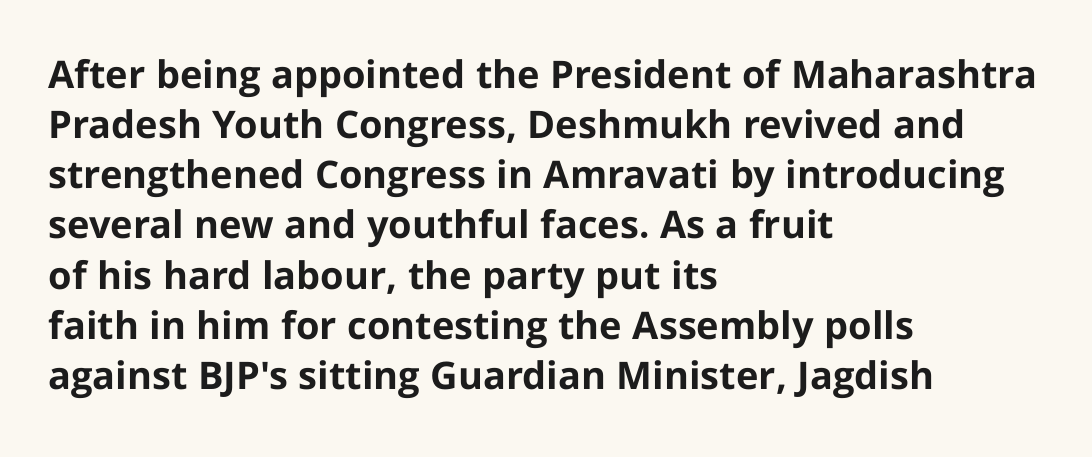
The image shows 38 px bold sans-serif type, upright; set left-aligned, normal line spacing (1.32x), normal letter spacing, not underlined; low stroke contrast and a medium x-height.
